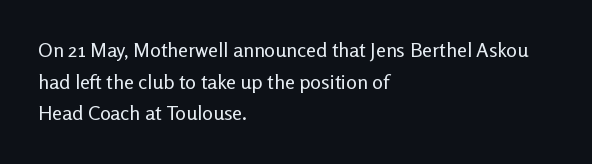
Q: Is the text bold? A: No.
Q: Is the text italic (slanted)? A: No, it is upright.
Q: Is the text underlined? A: No.
Q: How is the paragraph aligned? A: Left-aligned.
Q: Is the spacing between letters normal or unusually wide? A: Normal.
Q: Is the spacing between lines tight, normal or loose? A: Normal.
